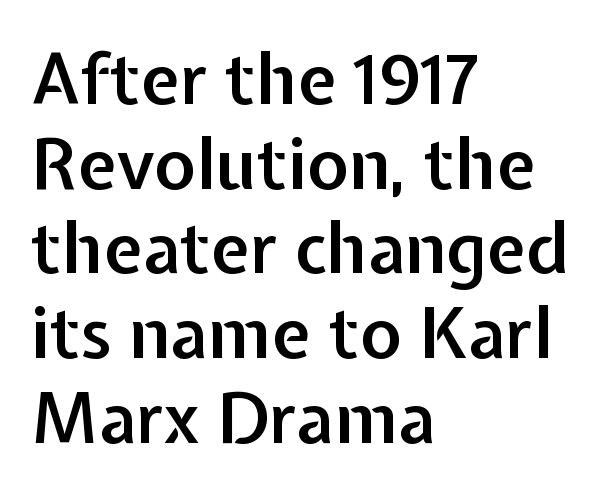
{"serif": "no", "italic": "no", "bold": "semi", "weight": "semibold", "width": "normal", "stroke_contrast": "low", "x_height": "medium", "monospaced": "no", "underline": "no", "align": "left", "line_spacing_ratio": 1.21, "letter_spacing": "normal", "letter_spacing_em": 0.0, "glyph_px": 70}
